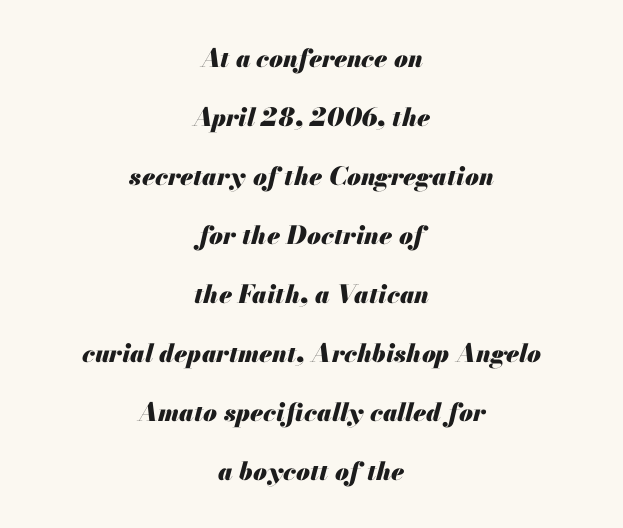
Q: Is the text bold? A: Yes.
Q: Is the text italic (slanted)? A: Yes, it leans right by about 13 degrees.
Q: Is the text underlined? A: No.
Q: How is the paragraph aligned? A: Centered.
Q: Is the spacing between letters normal or unusually wide? A: Normal.
Q: Is the spacing between lines tight, normal or loose? A: Loose.
